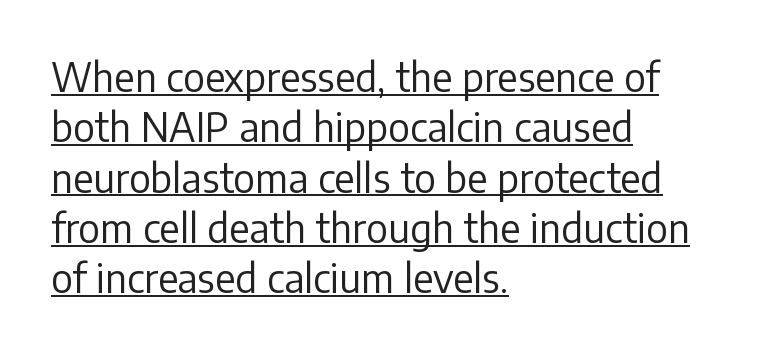
{"serif": "no", "italic": "no", "bold": "no", "weight": "regular", "width": "normal", "stroke_contrast": "low", "x_height": "medium", "monospaced": "no", "underline": "yes", "align": "left", "line_spacing": "normal", "line_spacing_ratio": 1.29, "letter_spacing": "normal", "letter_spacing_em": 0.0, "glyph_px": 39}
